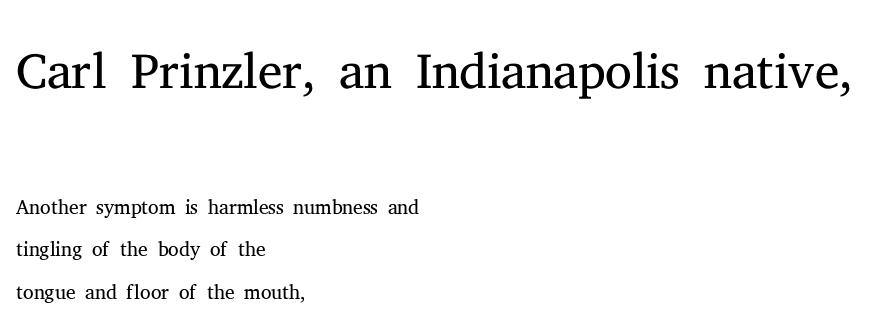
The image shows 76 px light serif type, upright; set left-aligned, normal line spacing (1.42x), normal letter spacing, not underlined; the first (top) block is 2.53x larger; medium stroke contrast and a medium x-height.
